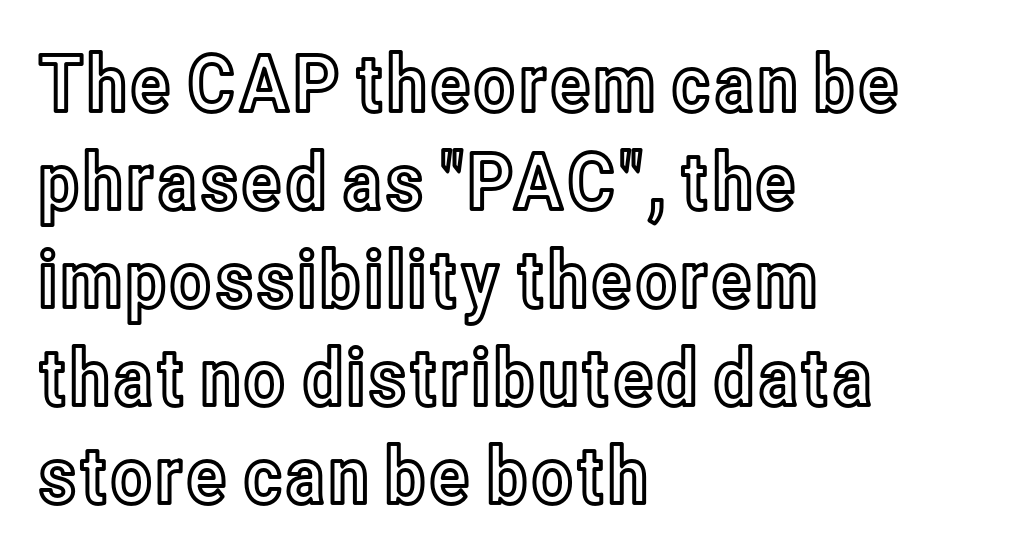
What stands out about the letter spacing? Nothing — it is the standard amount. These lines are rendered in a variable-pitch font. The setting favours the left margin, as ordinary paragraphs usually do. Does the lettering tilt? It doesn't — this is upright. Glance below the letters and you will spot only blank space.
